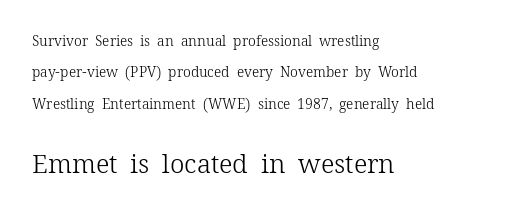
Q: Is the text bold? A: No.
Q: Is the text italic (slanted)? A: No, it is upright.
Q: Is the text underlined? A: No.
Q: How is the paragraph aligned? A: Left-aligned.
Q: Is the spacing between letters normal or unusually wide? A: Normal.
Q: Is the spacing between lines tight, normal or loose? A: Loose.
Q: Which block of text is set in a larger size, the first (top) or the second (bottom)? A: The second (bottom) one.
